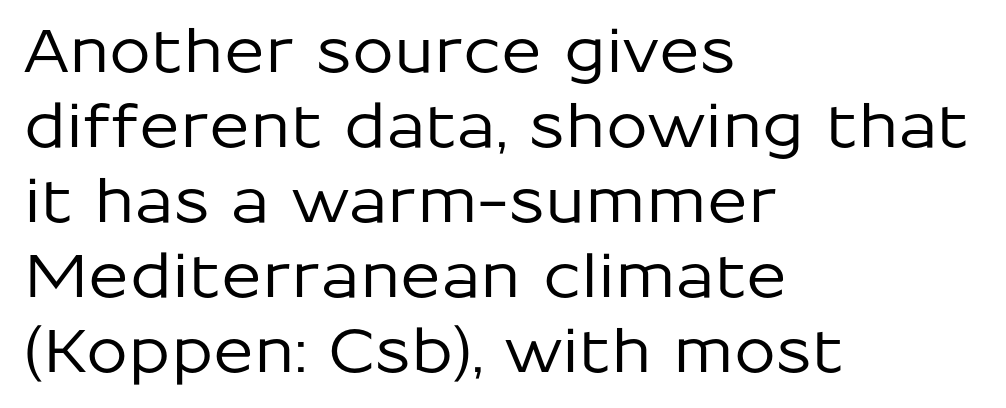
Q: Is the text italic (slanted)? A: No, it is upright.
Q: Is the typeface a serif or a sans-serif typeface? A: Sans-serif.
Q: Is the text underlined? A: No.
Q: How is the paragraph aligned? A: Left-aligned.
Q: Is the spacing between letters normal or unusually wide? A: Normal.
Q: Is the spacing between lines tight, normal or loose? A: Normal.
Q: Width (condensed, normal, or wide)? A: Normal.
Q: Stroke contrast? A: Low.
Q: x-height? A: Medium.
Q: Monospaced? A: No.
